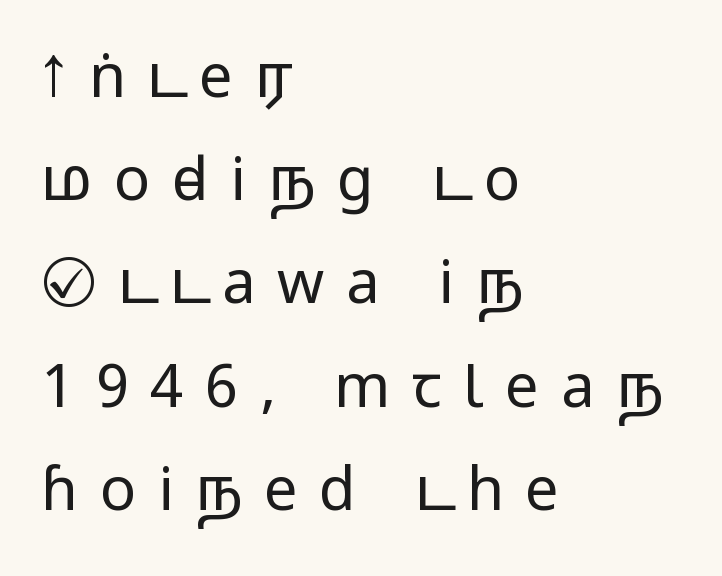
Q: Is the text bold? A: No.
Q: Is the text italic (slanted)? A: No, it is upright.
Q: Is the typeface a serif or a sans-serif typeface? A: Sans-serif.
Q: Is the text underlined? A: No.
Q: How is the paragraph aligned? A: Left-aligned.
Q: Is the spacing between letters normal or unusually wide? A: Unusually wide.
Q: Width (condensed, normal, or wide)? A: Wide.
Q: Stroke contrast? A: Low.
Q: x-height? A: Medium.
Q: Monospaced? A: No.
